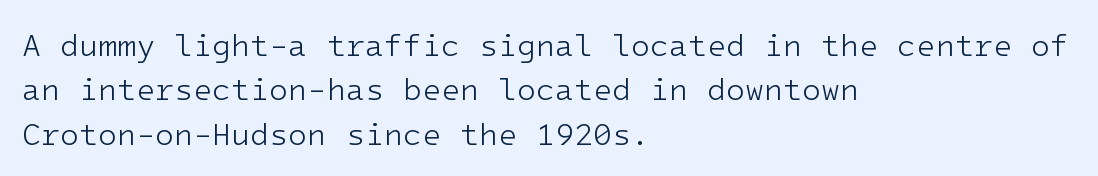
{"serif": "no", "italic": "no", "bold": "no", "weight": "light", "width": "normal", "stroke_contrast": "low", "x_height": "medium", "underline": "no", "align": "left", "line_spacing": "normal", "line_spacing_ratio": 1.43, "letter_spacing": "normal", "letter_spacing_em": 0.0, "glyph_px": 31}
